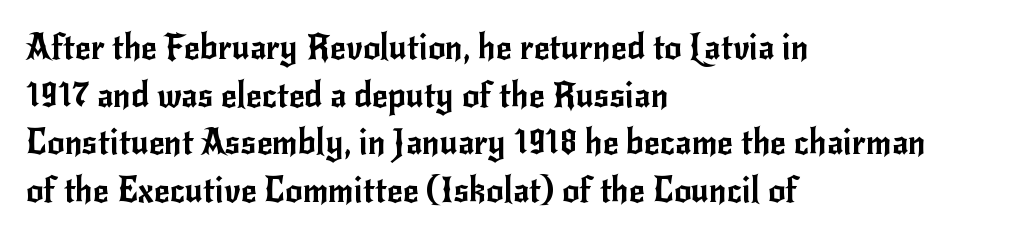
Characters follow at the spacing the type designer built in. Looks like regular typesetting: each glyph gets only the width it needs. In terms of letterform style, serifs are entirely absent. The space between consecutive lines is moderate. Quick note: not italic, upright. Clear beneath every line of the passage.
